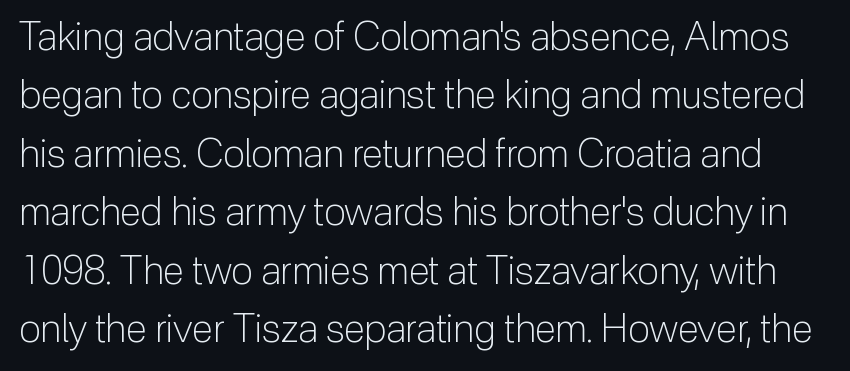
The image shows 39 px light sans-serif type, upright; set normal line spacing (1.5x), normal letter spacing, not underlined; low stroke contrast and a medium x-height.
